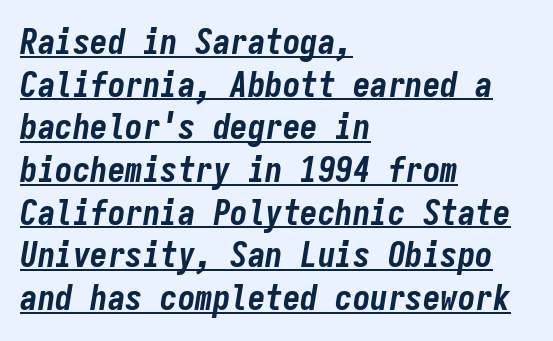
{"italic": "yes", "lean": "right", "slant_degrees": 9, "bold": "yes", "weight": "bold", "width": "condensed", "stroke_contrast": "low", "x_height": "medium", "monospaced": "yes", "underline": "yes", "align": "left", "line_spacing_ratio": 1.22, "letter_spacing": "normal", "letter_spacing_em": 0.0, "glyph_px": 35}
